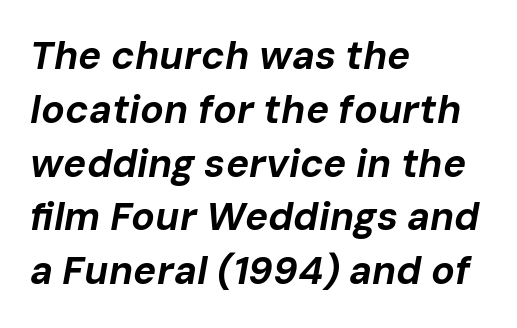
Q: Is the text bold? A: Yes.
Q: Is the text italic (slanted)? A: Yes, it leans right by about 10 degrees.
Q: Is the text underlined? A: No.
Q: How is the paragraph aligned? A: Left-aligned.
Q: Is the spacing between letters normal or unusually wide? A: Normal.
Q: Is the spacing between lines tight, normal or loose? A: Normal.
Q: Width (condensed, normal, or wide)? A: Normal.
Q: Stroke contrast? A: Low.
Q: x-height? A: Medium.
Q: Monospaced? A: No.
